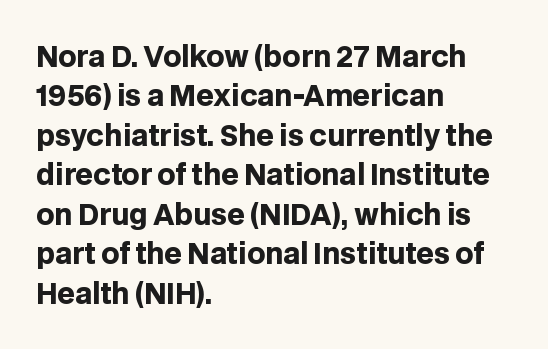
{"serif": "no", "italic": "no", "bold": "yes", "weight": "heavy", "width": "normal", "stroke_contrast": "low", "x_height": "large", "monospaced": "no", "underline": "no", "align": "left", "line_spacing": "normal", "line_spacing_ratio": 1.41, "letter_spacing": "normal", "letter_spacing_em": 0.0, "glyph_px": 28}
